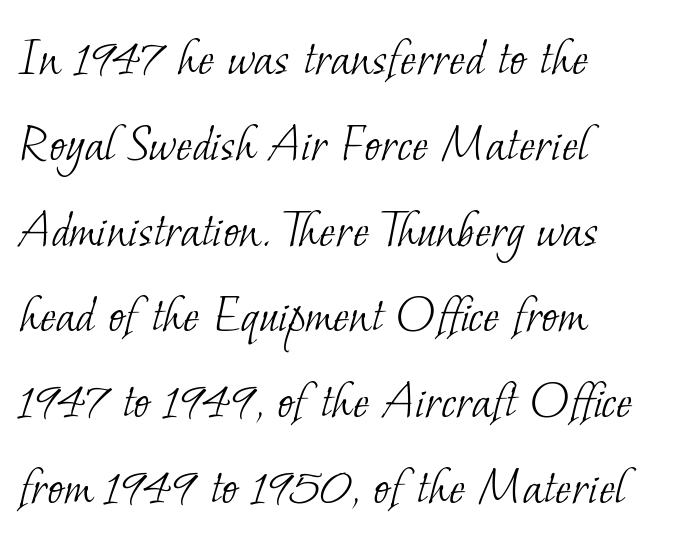
Q: Is the text bold? A: No.
Q: Is the typeface a serif or a sans-serif typeface? A: Serif.
Q: Is the text underlined? A: No.
Q: How is the paragraph aligned? A: Left-aligned.
Q: Is the spacing between letters normal or unusually wide? A: Normal.
Q: Is the spacing between lines tight, normal or loose? A: Normal.
Q: Width (condensed, normal, or wide)? A: Normal.
Q: Stroke contrast? A: Low.
Q: x-height? A: Small.
Q: Monospaced? A: No.
